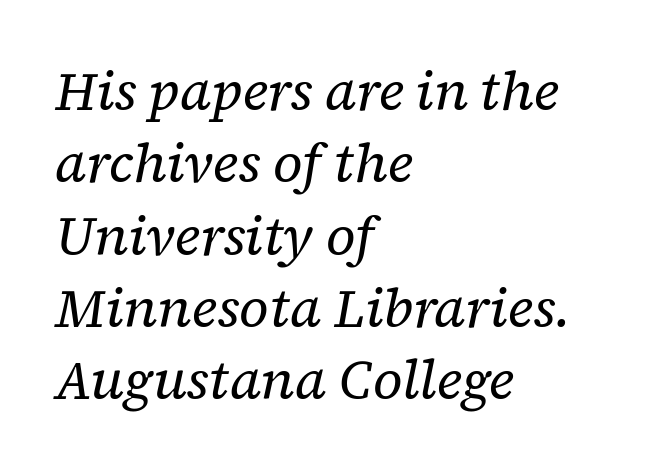
The image shows 54 px regular-weight serif type, italic (leaning right); set left-aligned, normal line spacing (1.34x), normal letter spacing, not underlined; low stroke contrast and a medium x-height.
